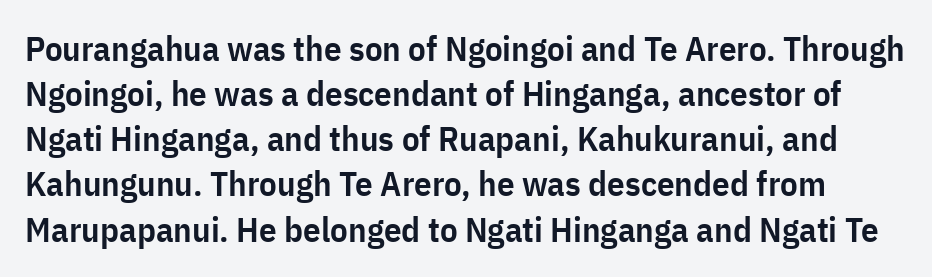
{"serif": "no", "italic": "no", "bold": "semi", "weight": "semibold", "width": "condensed", "stroke_contrast": "low", "x_height": "medium", "monospaced": "no", "underline": "no", "line_spacing": "normal", "line_spacing_ratio": 1.29, "letter_spacing": "normal", "letter_spacing_em": 0.0, "glyph_px": 35}
